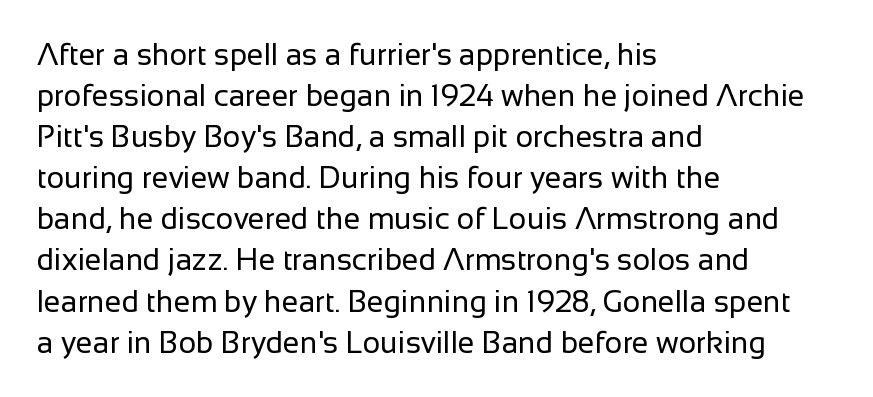
{"serif": "no", "italic": "no", "bold": "no", "weight": "regular", "width": "normal", "stroke_contrast": "low", "x_height": "medium", "monospaced": "no", "underline": "no", "align": "left", "line_spacing": "normal", "line_spacing_ratio": 1.37, "letter_spacing": "normal", "letter_spacing_em": 0.0, "glyph_px": 30}
